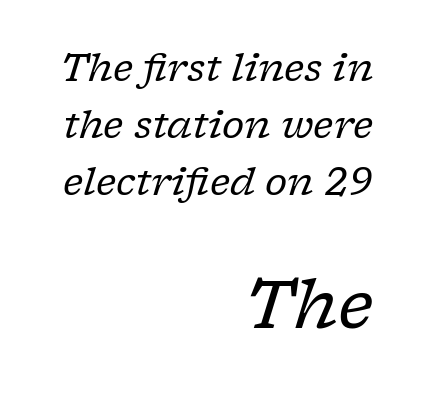
Is this a sans? No — the strokes have serifs. Weight: in the light-to-regular range. The paragraph has a hard right edge and a soft left edge. The block sitting lower on the canvas is the one with enlarged characters.
